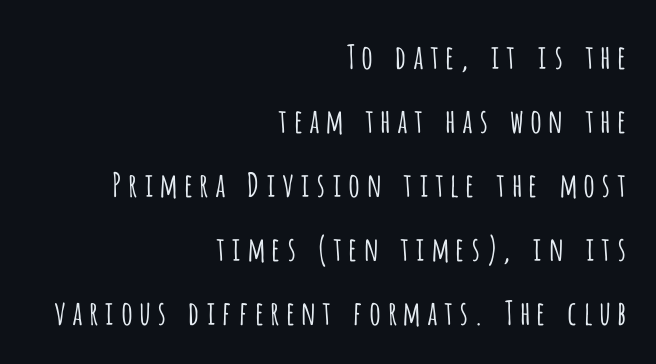
Q: Is the text bold? A: No.
Q: Is the text italic (slanted)? A: No, it is upright.
Q: Is the typeface a serif or a sans-serif typeface? A: Sans-serif.
Q: Is the text underlined? A: No.
Q: How is the paragraph aligned? A: Right-aligned.
Q: Is the spacing between lines tight, normal or loose? A: Loose.
Q: Width (condensed, normal, or wide)? A: Condensed.
Q: Stroke contrast? A: Low.
Q: x-height? A: Large.
Q: Monospaced? A: No.
